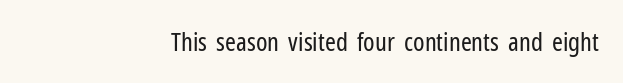
{"italic": "no", "bold": "no", "underline": "no", "align": "right", "letter_spacing": "normal", "letter_spacing_em": 0.0, "glyph_px": 26}
